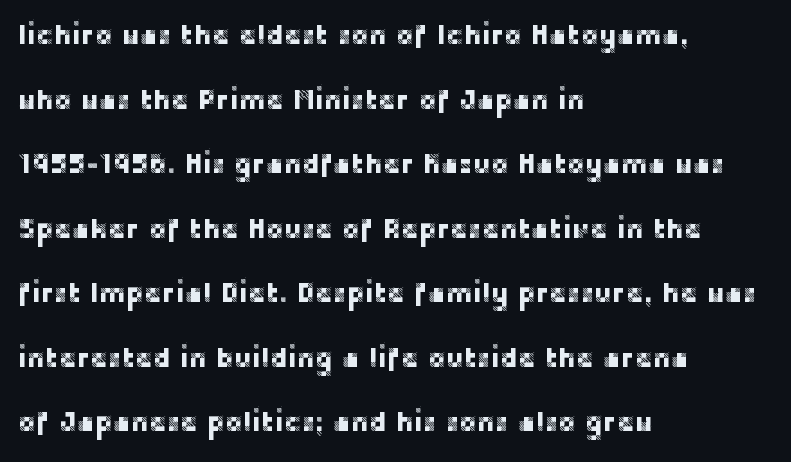
The typography opts for an upright posture over an oblique one. Just letters on the line, the space beneath them empty. The passage shown stacks its lines with a broad gap. In CSS terms this would be text-align: left. The horizontal fit of the characters is conventional and even.
